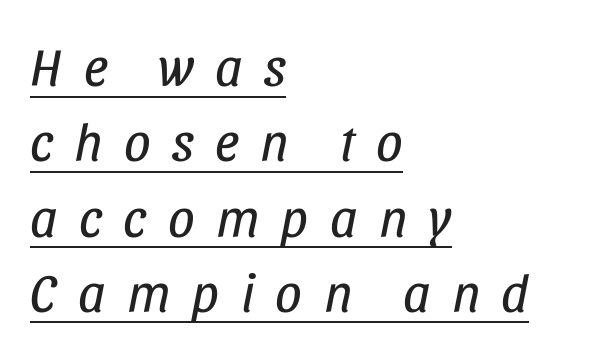
Q: Is the text bold? A: No.
Q: Is the text italic (slanted)? A: Yes, it leans right by about 11 degrees.
Q: Is the text underlined? A: Yes.
Q: How is the paragraph aligned? A: Left-aligned.
Q: Is the spacing between letters normal or unusually wide? A: Unusually wide.
Q: Is the spacing between lines tight, normal or loose? A: Normal.
Q: Width (condensed, normal, or wide)? A: Condensed.
Q: Stroke contrast? A: Low.
Q: x-height? A: Large.
Q: Monospaced? A: No.
